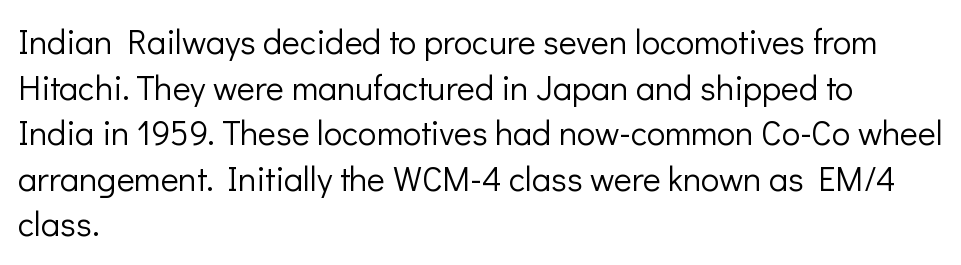
Q: Is the text bold? A: No.
Q: Is the text italic (slanted)? A: No, it is upright.
Q: Is the typeface a serif or a sans-serif typeface? A: Sans-serif.
Q: Is the text underlined? A: No.
Q: How is the paragraph aligned? A: Left-aligned.
Q: Is the spacing between letters normal or unusually wide? A: Normal.
Q: Is the spacing between lines tight, normal or loose? A: Normal.
Q: Width (condensed, normal, or wide)? A: Normal.
Q: Stroke contrast? A: Low.
Q: x-height? A: Medium.
Q: Monospaced? A: No.
